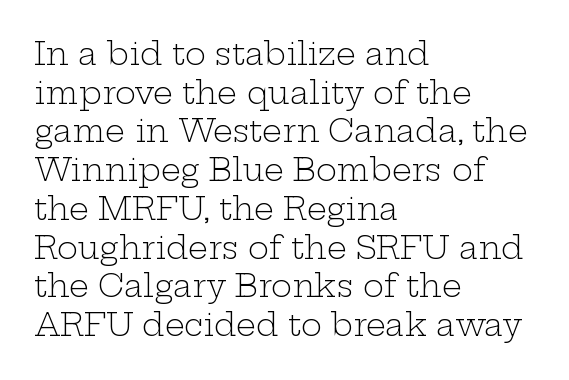
The face used here is rendered with its standard letterfit. Line spacing here is normal. Posture: vertical. You could not count columns in this text — the font is proportionally spaced. Descenders hang freely into open space.
